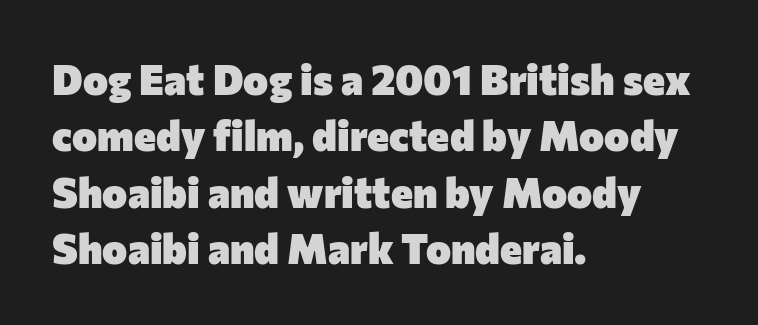
Q: Is the text bold? A: Yes.
Q: Is the text italic (slanted)? A: No, it is upright.
Q: Is the typeface a serif or a sans-serif typeface? A: Sans-serif.
Q: Is the text underlined? A: No.
Q: How is the paragraph aligned? A: Left-aligned.
Q: Is the spacing between letters normal or unusually wide? A: Normal.
Q: Is the spacing between lines tight, normal or loose? A: Normal.
Q: Width (condensed, normal, or wide)? A: Normal.
Q: Stroke contrast? A: Low.
Q: x-height? A: Medium.
Q: Monospaced? A: No.
